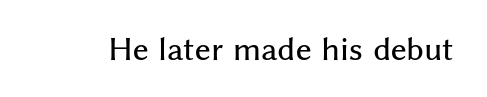
The image shows 30 px sans-serif type, upright; set normal letter spacing, not underlined; medium stroke contrast and a medium x-height.
